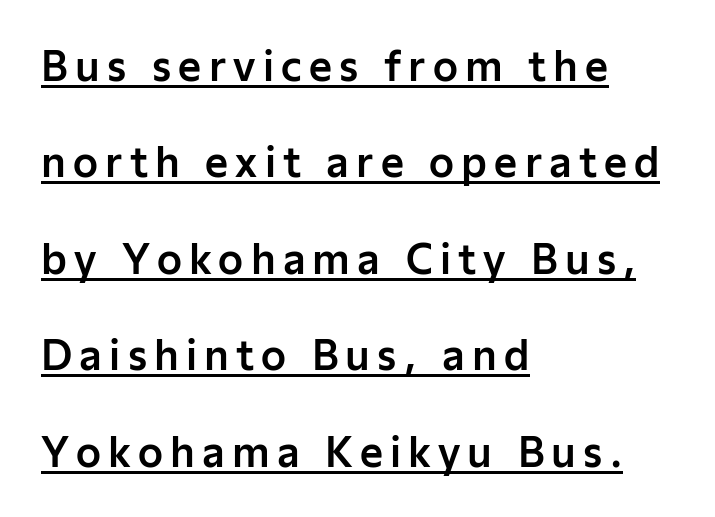
{"serif": "no", "italic": "no", "width": "normal", "stroke_contrast": "low", "x_height": "medium", "monospaced": "no", "underline": "yes", "align": "left", "line_spacing": "loose", "line_spacing_ratio": 2.41, "glyph_px": 40}
